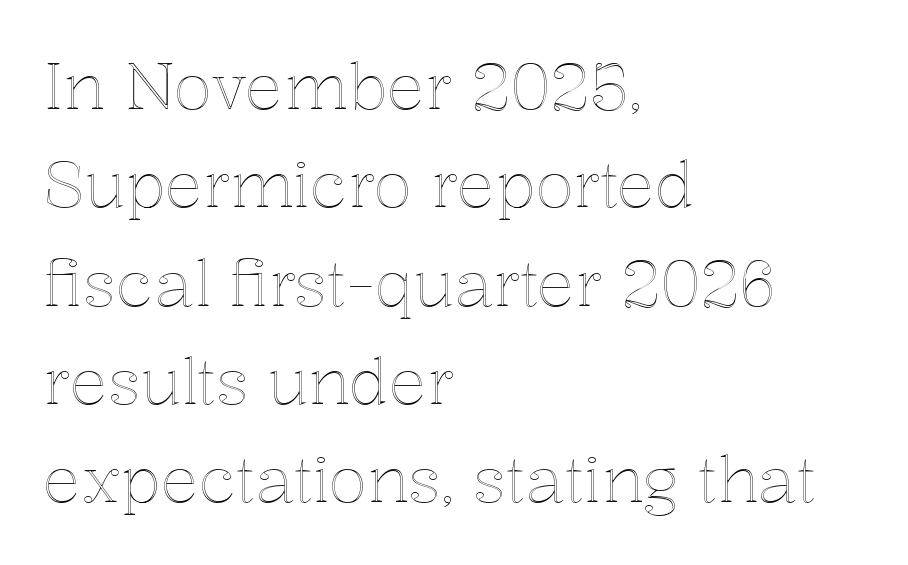
The image shows 63 px text type, upright; set left-aligned, normal line spacing (1.56x), normal letter spacing, not underlined; a medium x-height.
